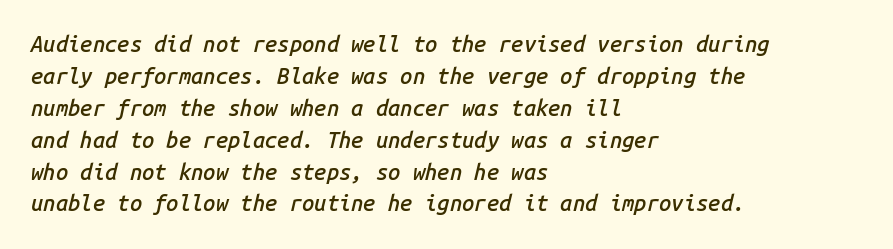
The letters sit at their default tracking, neither squeezed nor spread. Would a proofreader flag this as italicized? Yes. Descenders are the only things crossing below the line. Leftover space on each line is placed entirely after the last word. I'd describe the lettering as semibold — firm but not a full bold.
